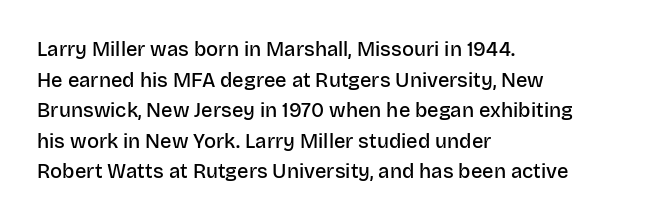
Q: Is the text bold? A: Semi-bold.
Q: Is the text italic (slanted)? A: No, it is upright.
Q: Is the text underlined? A: No.
Q: How is the paragraph aligned? A: Left-aligned.
Q: Is the spacing between letters normal or unusually wide? A: Normal.
Q: Is the spacing between lines tight, normal or loose? A: Normal.
